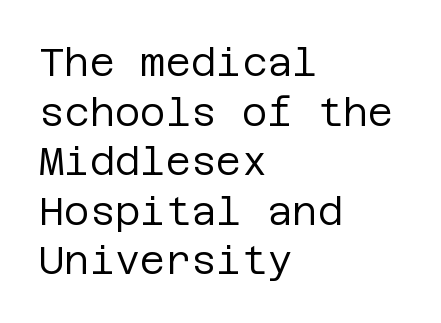
Q: Is the text bold? A: No.
Q: Is the text italic (slanted)? A: No, it is upright.
Q: Is the typeface a serif or a sans-serif typeface? A: Sans-serif.
Q: Is the text underlined? A: No.
Q: How is the paragraph aligned? A: Left-aligned.
Q: Is the spacing between letters normal or unusually wide? A: Normal.
Q: Is the spacing between lines tight, normal or loose? A: Normal.
Q: Width (condensed, normal, or wide)? A: Normal.
Q: Stroke contrast? A: Low.
Q: x-height? A: Large.
